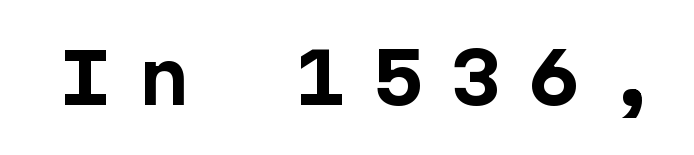
Chunky letters — that's bold for sure. Words appear elongated and porous because spacing is wide. The string is rendered with underlining switched off. Posture: vertical. These lines are composed in type without serifs.
